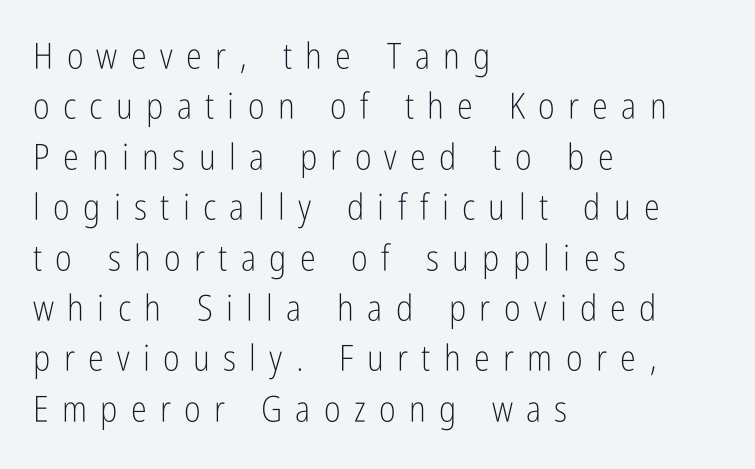
Q: Is the text bold? A: No.
Q: Is the text italic (slanted)? A: No, it is upright.
Q: Is the typeface a serif or a sans-serif typeface? A: Sans-serif.
Q: Is the text underlined? A: No.
Q: How is the paragraph aligned? A: Left-aligned.
Q: Is the spacing between letters normal or unusually wide? A: Unusually wide.
Q: Is the spacing between lines tight, normal or loose? A: Normal.
Q: Width (condensed, normal, or wide)? A: Condensed.
Q: Stroke contrast? A: Low.
Q: x-height? A: Medium.
Q: Monospaced? A: No.
